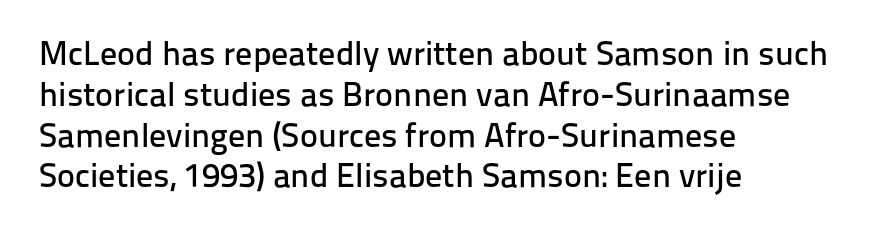
The image shows 34 px sans-serif type, upright; set left-aligned, line spacing 1.2x, normal letter spacing, not underlined; low stroke contrast and a medium x-height.
